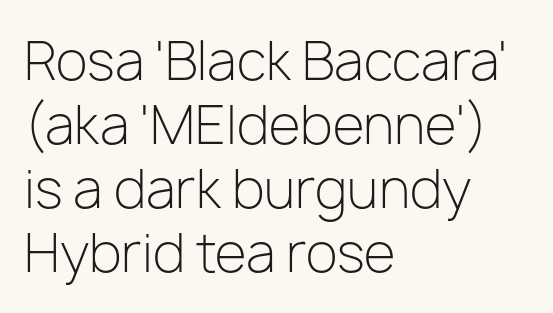
Q: Is the text bold? A: No.
Q: Is the text italic (slanted)? A: No, it is upright.
Q: Is the typeface a serif or a sans-serif typeface? A: Sans-serif.
Q: Is the text underlined? A: No.
Q: How is the paragraph aligned? A: Left-aligned.
Q: Is the spacing between letters normal or unusually wide? A: Normal.
Q: Width (condensed, normal, or wide)? A: Normal.
Q: Stroke contrast? A: Low.
Q: x-height? A: Medium.
Q: Monospaced? A: No.
